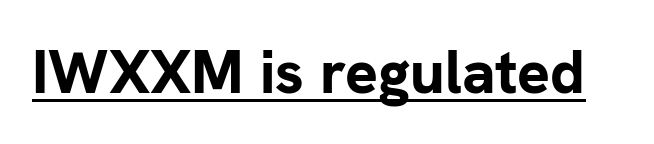
{"serif": "no", "italic": "no", "bold": "yes", "weight": "bold", "width": "normal", "stroke_contrast": "low", "x_height": "medium", "monospaced": "no", "underline": "yes", "letter_spacing": "normal", "letter_spacing_em": 0.0, "glyph_px": 61}
